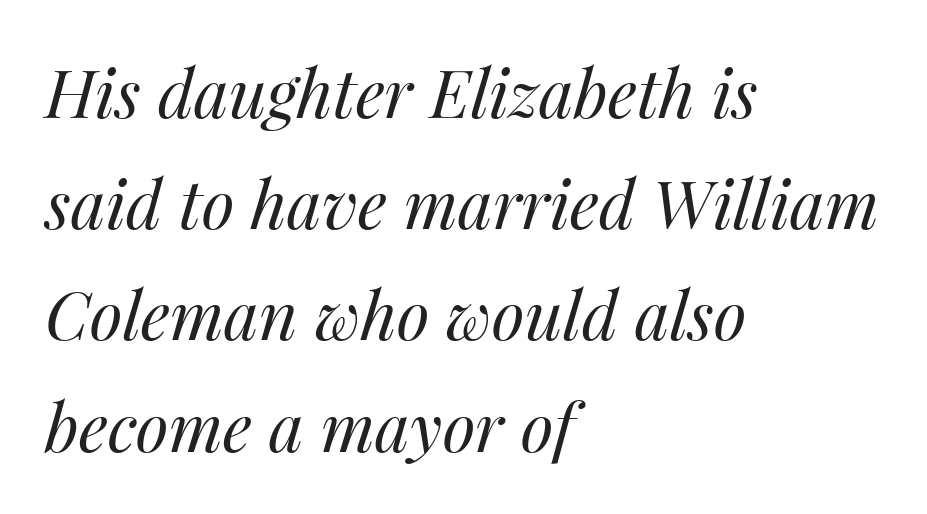
The image shows 67 px regular-weight type, italic (leaning right); set left-aligned, normal line spacing (1.66x), normal letter spacing, not underlined; medium stroke contrast and a medium x-height.
